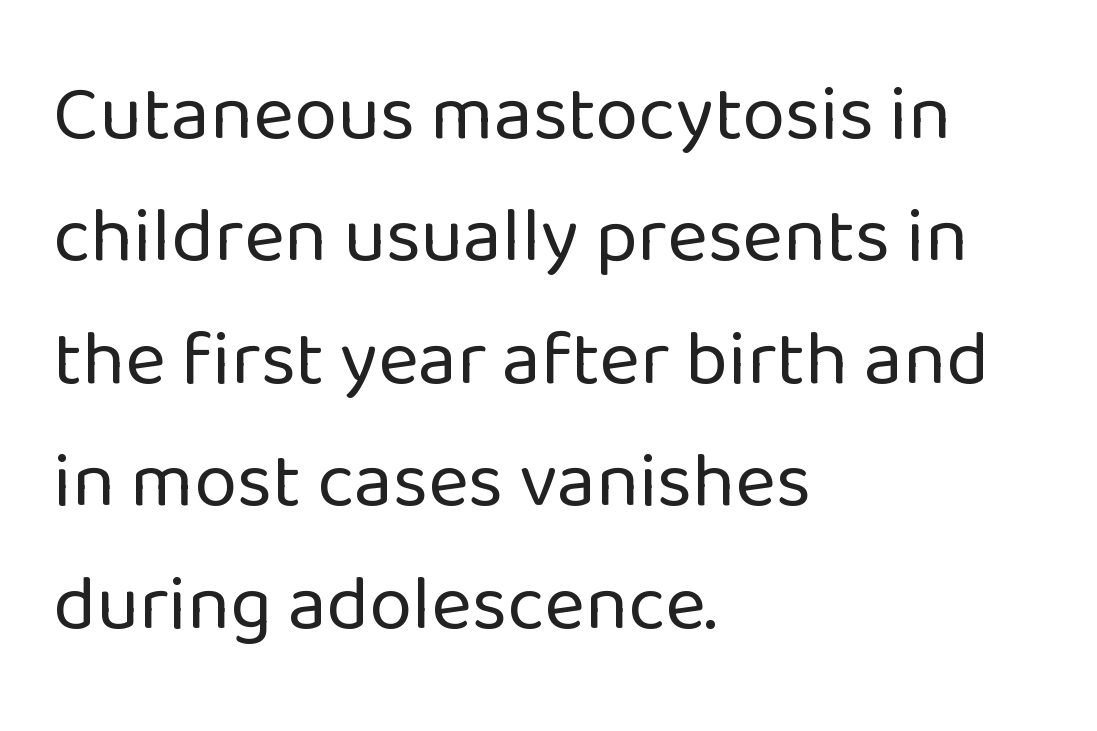
The passage shown is typed in a proportional face where columns would drift. Layout note: lines flush left. The designer went with a sans here, leaving each stem footless. The line-height multiplier appears to be the usual default.
